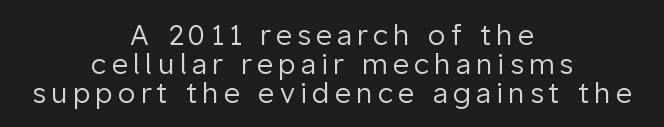
The image shows 28 px regular-weight sans-serif type, upright; set centered, tight line spacing (1.03x), not underlined; low stroke contrast and a medium x-height.
